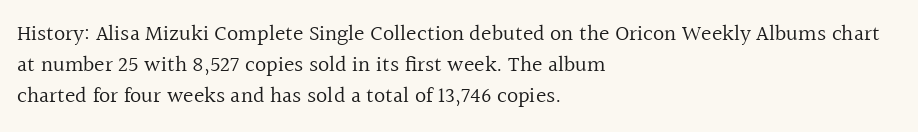
{"italic": "no", "bold": "no", "underline": "no", "align": "left", "line_spacing": "normal", "line_spacing_ratio": 1.42, "letter_spacing": "normal", "letter_spacing_em": 0.0, "glyph_px": 22}
